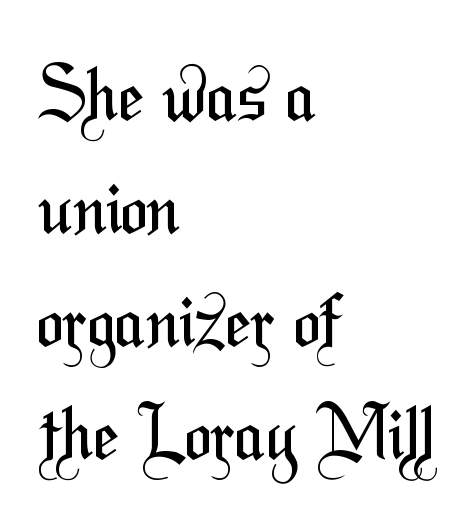
These glyphs show unthickened strokes, regular width or finer. Look at the bottom of the vertical strokes: they stop flat, with no serifs. Reading down the column, the eye jumps a familiar distance to each next line. Does extra space separate the letters? No, they use regular spacing.
